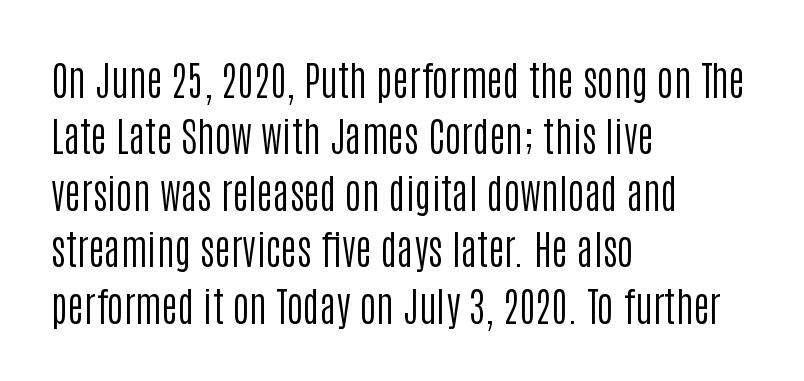
{"serif": "no", "italic": "no", "bold": "no", "weight": "regular", "width": "condensed", "stroke_contrast": "low", "x_height": "large", "monospaced": "no", "underline": "no", "align": "left", "line_spacing": "normal", "line_spacing_ratio": 1.41, "letter_spacing": "normal", "letter_spacing_em": 0.0, "glyph_px": 40}
